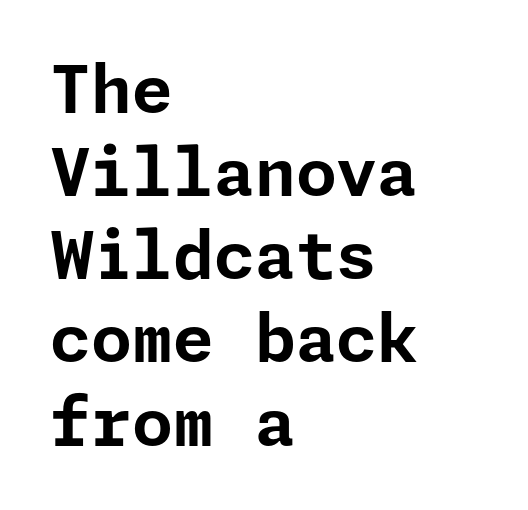
The image shows 66 px bold sans-serif type, upright; set left-aligned, normal line spacing (1.26x), normal letter spacing, not underlined; low stroke contrast and a medium x-height.
